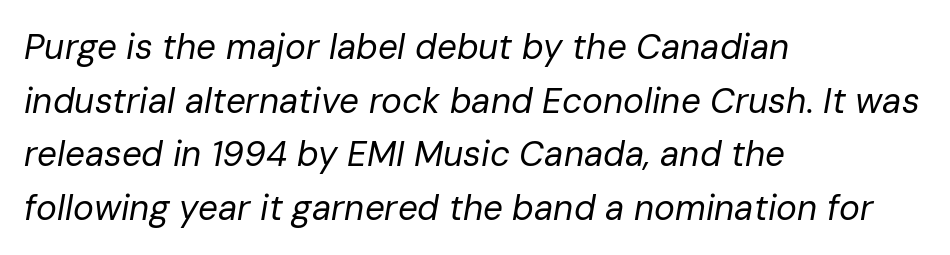
The image shows 35 px regular-weight type, italic (leaning right); set left-aligned, normal line spacing (1.53x), normal letter spacing, not underlined; low stroke contrast and a medium x-height.
